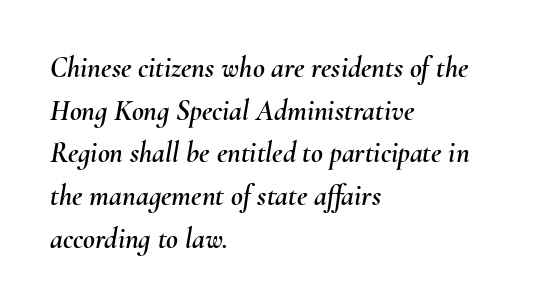
Designer's note — italics engaged. Decoration check: the copy has no underline. Caption: multi-line text, flush left, ragged right. Spacing verdict: proportional, widths tailored to each character. Horizontal bands of white between lines are of average thickness.
